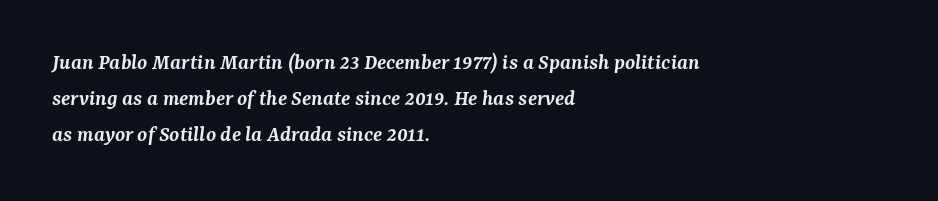
The image shows 23 px text type, italic (leaning right); set left-aligned, normal line spacing (1.57x), normal letter spacing, not underlined.
